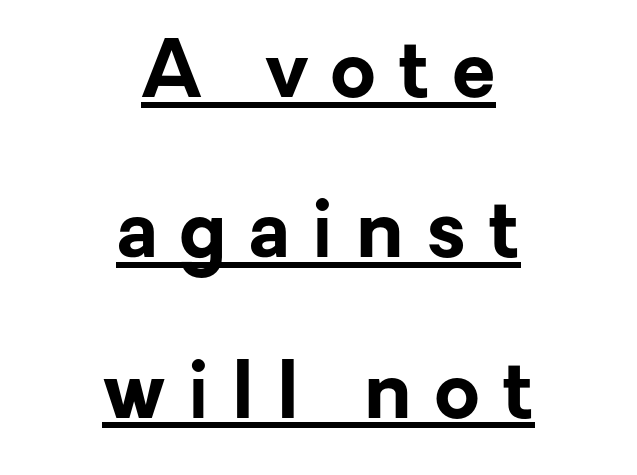
Display-style spreading of the glyphs; the letterfit is very open. The lines are spread far apart with generous leading. Set as a true bold cut, around the 700 mark. Note the varied advance widths — an 'i' is clearly narrower than an 'm'.
